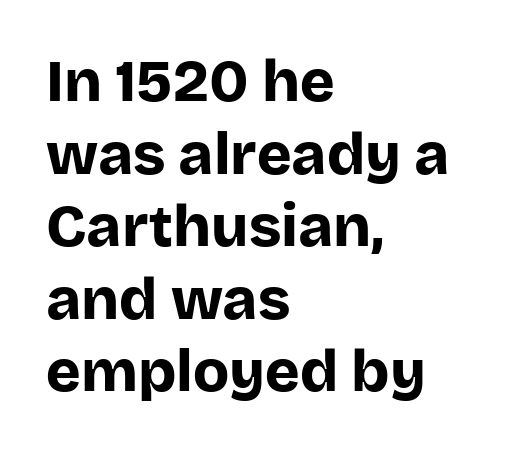
Q: Is the text bold? A: Yes.
Q: Is the text italic (slanted)? A: No, it is upright.
Q: Is the typeface a serif or a sans-serif typeface? A: Sans-serif.
Q: Is the text underlined? A: No.
Q: How is the paragraph aligned? A: Left-aligned.
Q: Is the spacing between letters normal or unusually wide? A: Normal.
Q: Width (condensed, normal, or wide)? A: Normal.
Q: Stroke contrast? A: Low.
Q: x-height? A: Large.
Q: Monospaced? A: No.
